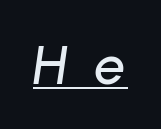
The image shows 55 px text type, italic (leaning right); set unusually wide letter spacing (+0.5 em), underlined; low stroke contrast and a medium x-height.
